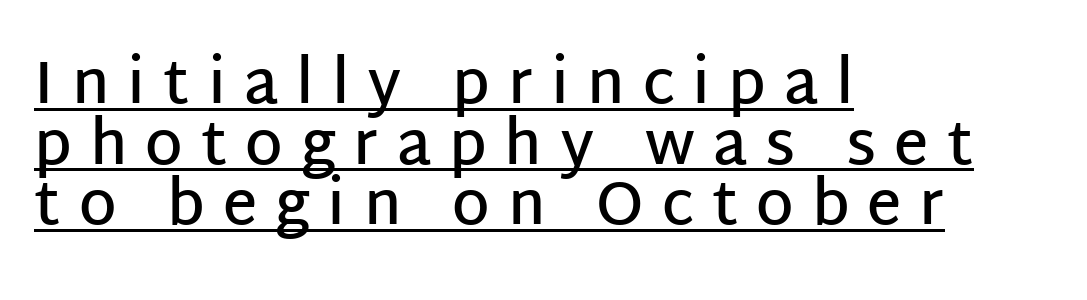
Look at the tracking — it's clearly loosened, letters drifting apart. Posture: straight, roman, zero tilt. Nothing sits at the stroke ends, so this counts as sans-serif. Horizontally, the lines are justified to the leading edge only. You can see a thin bar hugging the bottom of the glyphs. Tightly led — the rows are bunched.
